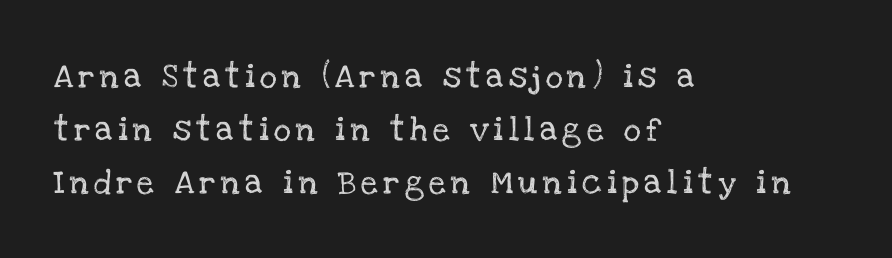
{"italic": "no", "underline": "no", "align": "left", "line_spacing": "loose", "line_spacing_ratio": 2.2, "letter_spacing": "wide", "letter_spacing_em": 0.22, "glyph_px": 24}
